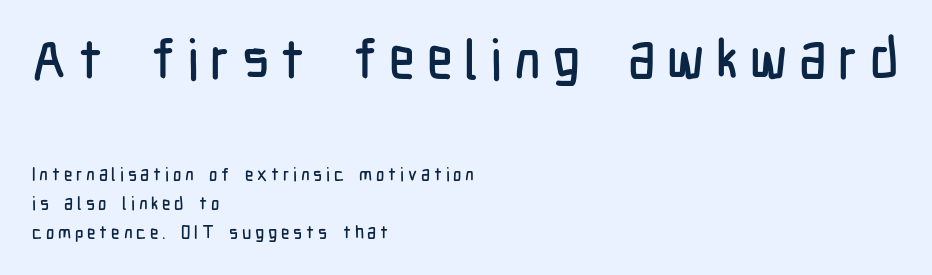
A bare baseline throughout the passage. Designer's note — italics off, roman on. Letter spacing: wide. Here the designer chose a conventional face with non-uniform glyph widths. Baseline-to-baseline distance is the conventional proportion of letter height.
